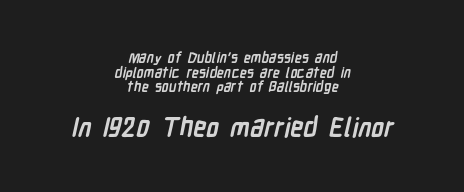
The image shows 26 px bold type; set centered, tight line spacing (1.04x), normal letter spacing, not underlined; the second (bottom) block is 1.86x larger.
